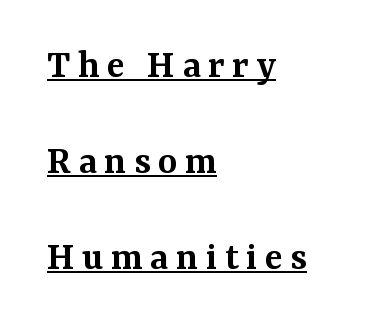
A semibold gives these letters moderate extra thickness, short of bold. Classification — serif. The passage shown is typed in a proportional face where columns would drift. This block would shrink considerably if given ordinary leading; it's expanded now. It's the straight-up-and-down kind of type.
